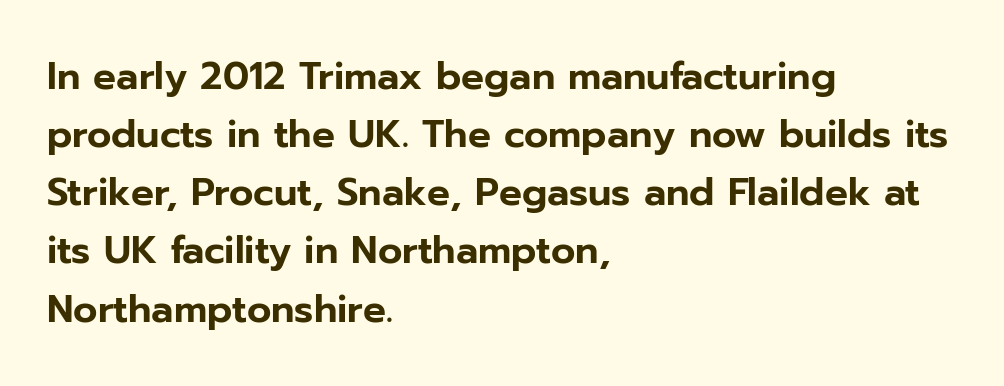
Q: Is the text italic (slanted)? A: No, it is upright.
Q: Is the typeface a serif or a sans-serif typeface? A: Sans-serif.
Q: Is the text underlined? A: No.
Q: How is the paragraph aligned? A: Left-aligned.
Q: Is the spacing between letters normal or unusually wide? A: Normal.
Q: Is the spacing between lines tight, normal or loose? A: Normal.
Q: Width (condensed, normal, or wide)? A: Normal.
Q: Stroke contrast? A: Low.
Q: x-height? A: Medium.
Q: Monospaced? A: No.
